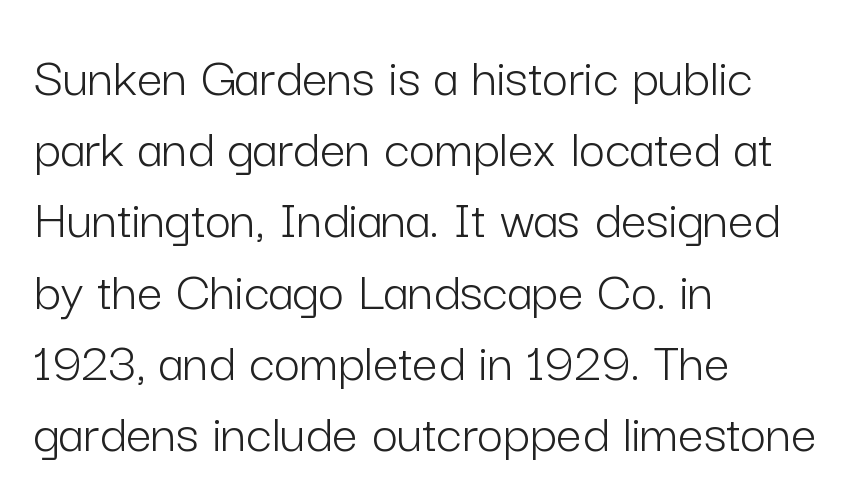
{"serif": "no", "italic": "no", "bold": "no", "weight": "light", "width": "normal", "stroke_contrast": "low", "x_height": "medium", "monospaced": "no", "underline": "no", "align": "left", "line_spacing": "normal", "line_spacing_ratio": 1.25, "letter_spacing": "normal", "letter_spacing_em": 0.0, "glyph_px": 57}
